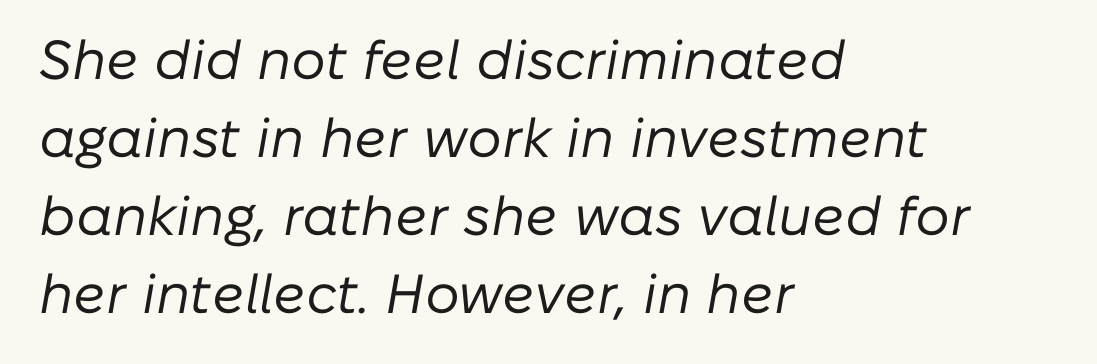
Leading matches the norm, producing a regular column. Is this a fixed-width face? No — the glyphs have proportional, varying widths. Stroke thickness stays within the range of a standard reading face or lighter. The passage shown leans; its letterforms are oblique.
